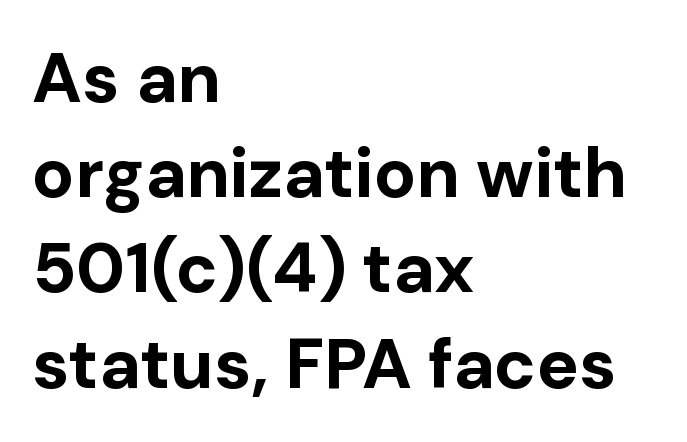
The image shows 70 px bold sans-serif type, upright; set left-aligned, normal line spacing (1.36x), normal letter spacing, not underlined; low stroke contrast and a medium x-height.
